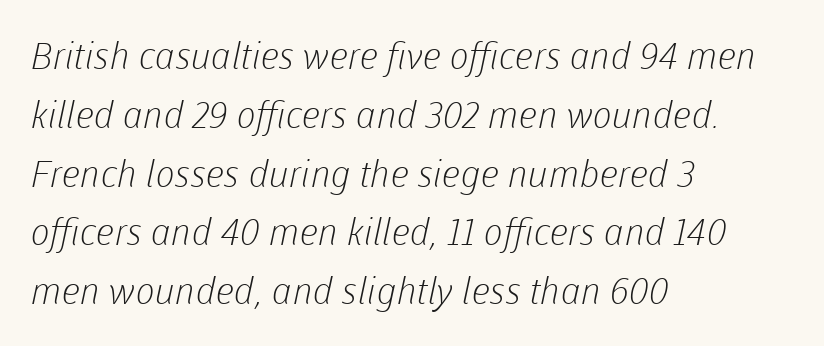
Q: Is the text bold? A: No.
Q: Is the typeface a serif or a sans-serif typeface? A: Sans-serif.
Q: Is the text underlined? A: No.
Q: How is the paragraph aligned? A: Left-aligned.
Q: Is the spacing between letters normal or unusually wide? A: Normal.
Q: Is the spacing between lines tight, normal or loose? A: Normal.
Q: Width (condensed, normal, or wide)? A: Normal.
Q: Stroke contrast? A: Low.
Q: x-height? A: Medium.
Q: Monospaced? A: No.
